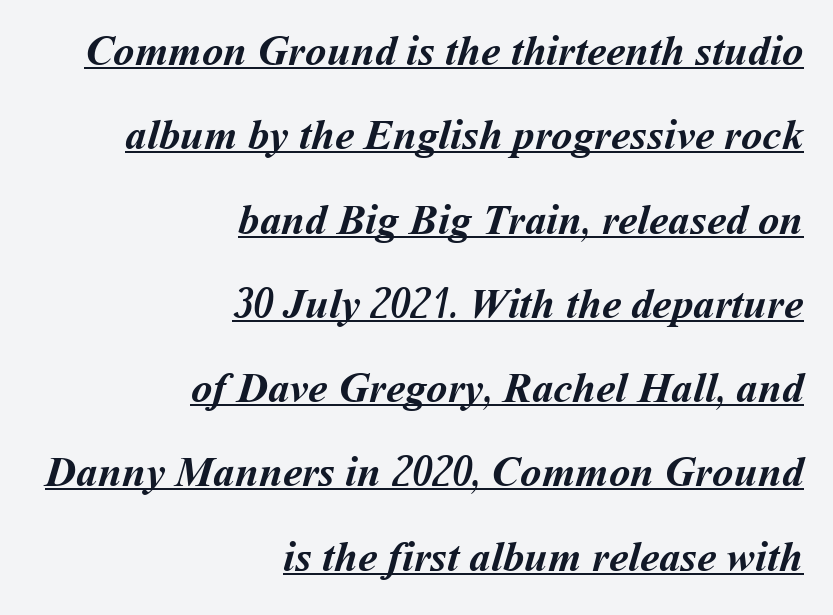
Q: Is the text bold? A: Yes.
Q: Is the text underlined? A: Yes.
Q: How is the paragraph aligned? A: Right-aligned.
Q: Is the spacing between letters normal or unusually wide? A: Normal.
Q: Is the spacing between lines tight, normal or loose? A: Loose.
Q: Width (condensed, normal, or wide)? A: Normal.
Q: Stroke contrast? A: Medium.
Q: x-height? A: Medium.
Q: Monospaced? A: No.
